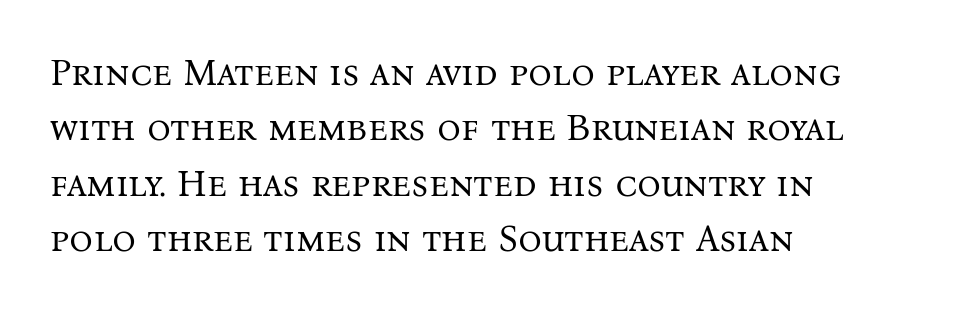
The font's upright variant was chosen for this text. Here the designer chose a conventional face with non-uniform glyph widths. One-word summary of the alignment: left. Nobody drew a line under any word here. Here the glyphs are tracked normally, forming tight word shapes.
